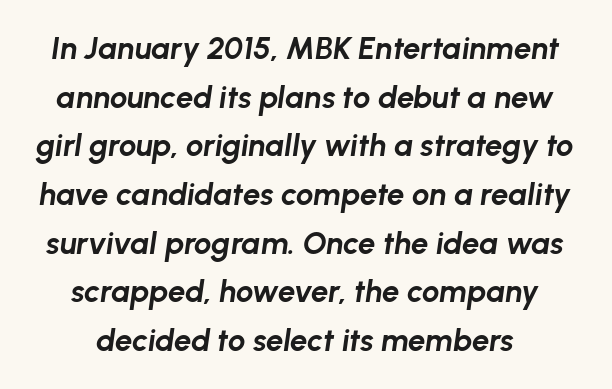
The image shows 31 px bold type, italic (leaning right); set centered, normal line spacing (1.57x), normal letter spacing, not underlined; low stroke contrast and a medium x-height.
